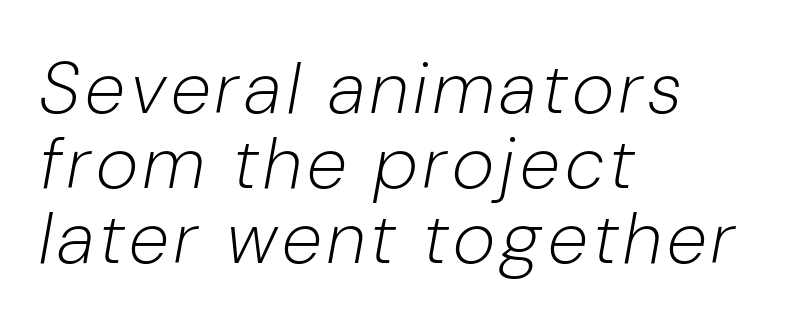
{"italic": "yes", "lean": "right", "slant_degrees": 10, "bold": "no", "weight": "light", "width": "condensed", "stroke_contrast": "low", "x_height": "medium", "monospaced": "no", "underline": "no", "align": "left", "line_spacing": "tight", "line_spacing_ratio": 1.03, "glyph_px": 73}
